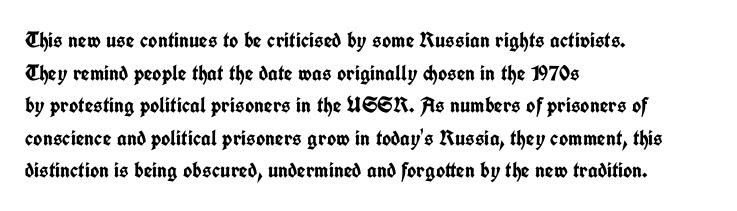
The image shows 22 px bold type, upright; set left-aligned, normal line spacing (1.48x), normal letter spacing, not underlined.
